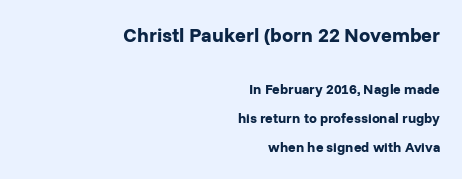
Q: Is the text bold? A: Yes.
Q: Is the text italic (slanted)? A: No, it is upright.
Q: Is the text underlined? A: No.
Q: How is the paragraph aligned? A: Right-aligned.
Q: Is the spacing between letters normal or unusually wide? A: Normal.
Q: Is the spacing between lines tight, normal or loose? A: Loose.
Q: Which block of text is set in a larger size, the first (top) or the second (bottom)? A: The first (top) one.
